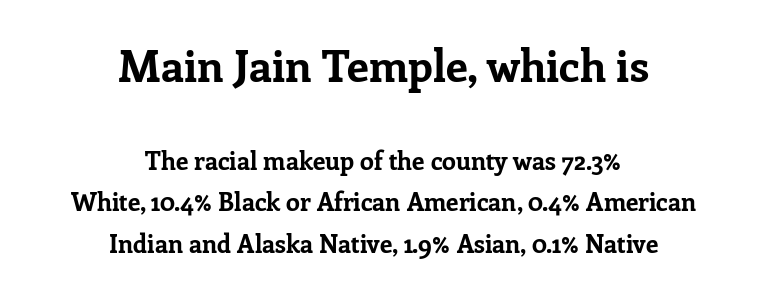
Q: Is the text bold? A: Yes.
Q: Is the text italic (slanted)? A: No, it is upright.
Q: Is the typeface a serif or a sans-serif typeface? A: Serif.
Q: Is the text underlined? A: No.
Q: How is the paragraph aligned? A: Centered.
Q: Is the spacing between letters normal or unusually wide? A: Normal.
Q: Is the spacing between lines tight, normal or loose? A: Normal.
Q: Which block of text is set in a larger size, the first (top) or the second (bottom)? A: The first (top) one.
Q: Width (condensed, normal, or wide)? A: Normal.
Q: Stroke contrast? A: Low.
Q: x-height? A: Medium.
Q: Monospaced? A: No.
